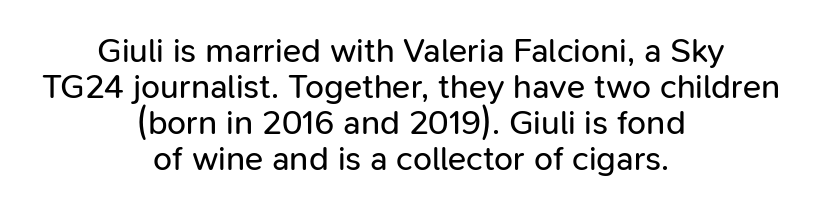
{"serif": "no", "italic": "no", "bold": "no", "weight": "regular", "width": "normal", "stroke_contrast": "low", "x_height": "medium", "monospaced": "no", "underline": "no", "align": "center", "line_spacing": "tight", "line_spacing_ratio": 1.06, "letter_spacing": "normal", "letter_spacing_em": 0.0, "glyph_px": 34}
